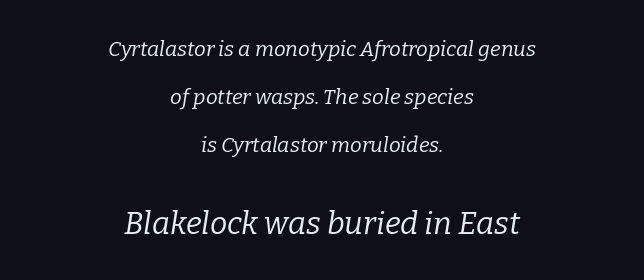
The image shows 31 px regular-weight serif type, italic (leaning right); set centered, loose line spacing (2.29x), normal letter spacing, not underlined; the second (bottom) block is 1.48x larger; low stroke contrast and a medium x-height.
